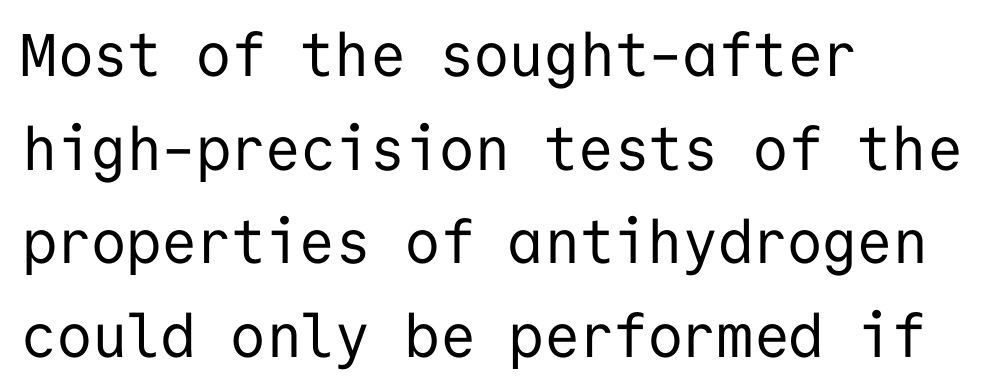
The image shows 60 px regular-weight sans-serif type, upright, monospaced; set left-aligned, normal line spacing (1.56x), normal letter spacing, not underlined; low stroke contrast and a medium x-height.
